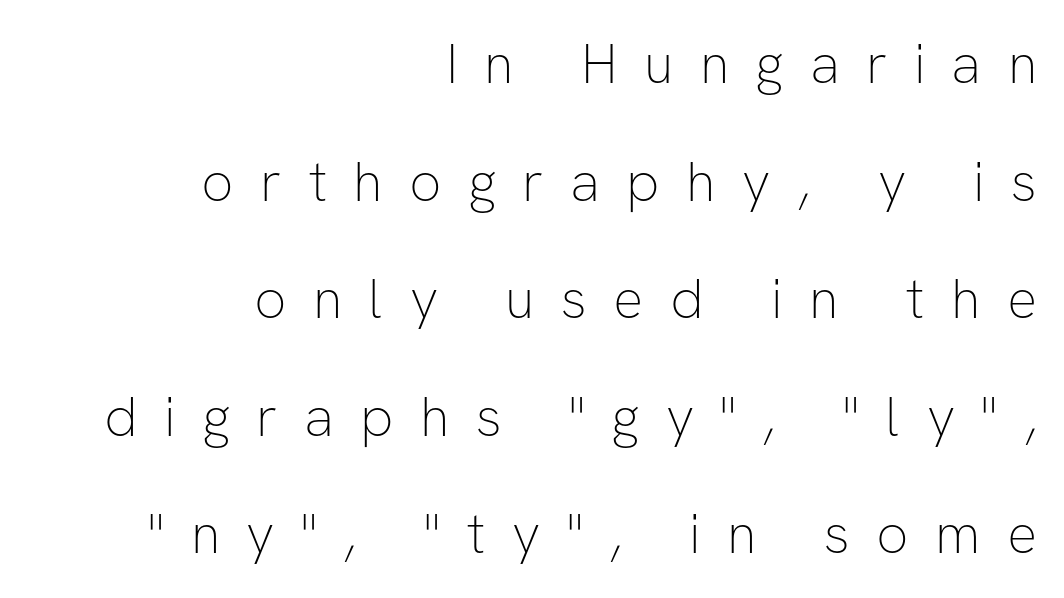
Widely set lines give the paragraph a tall, airy silhouette. The font sits on the lighter half of the weight spectrum, regular included. The designer went with a sans here, leaving each stem footless. In CSS terms this would be text-align: right. Every stem runs plumb, perpendicular to the baseline.
